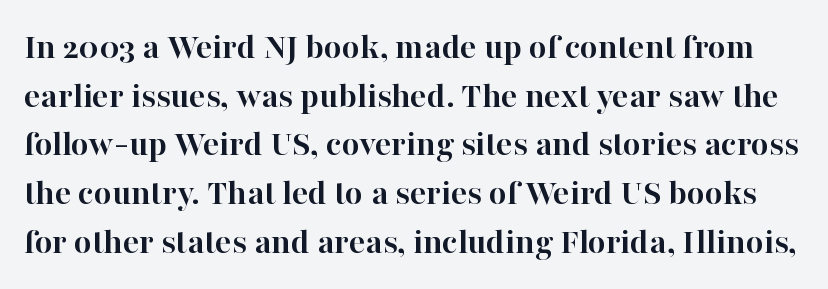
{"serif": "yes", "italic": "no", "bold": "yes", "weight": "semibold", "width": "normal", "stroke_contrast": "high", "x_height": "medium", "monospaced": "no", "underline": "no", "line_spacing": "normal", "line_spacing_ratio": 1.28, "letter_spacing": "normal", "letter_spacing_em": 0.0, "glyph_px": 38}
